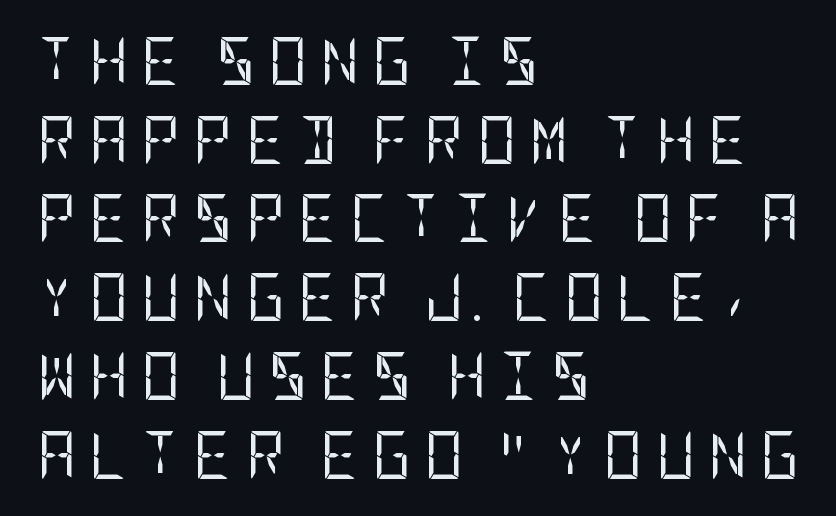
The image shows 48 px regular-weight, condensed sans-serif type, upright; set left-aligned, normal line spacing (1.64x), unusually wide letter spacing (+0.27 em), not underlined; low stroke contrast and a large x-height.
